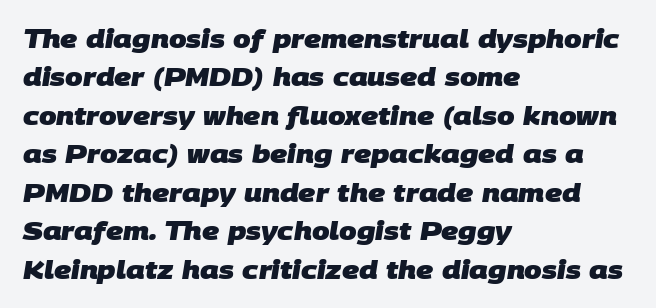
Q: Is the text bold? A: Yes.
Q: Is the text underlined? A: No.
Q: How is the paragraph aligned? A: Left-aligned.
Q: Is the spacing between letters normal or unusually wide? A: Normal.
Q: Is the spacing between lines tight, normal or loose? A: Normal.
